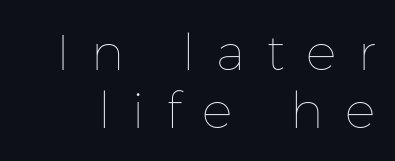
The image shows 51 px thin type, upright; set tight line spacing (1.13x), unusually wide letter spacing (+0.42 em), not underlined; low stroke contrast and a medium x-height.
